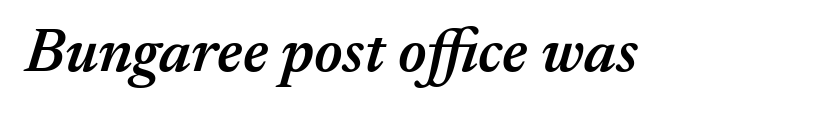
In terms of letterspacing, this is plain default setting. Each letter keeps its own natural width here, so spacing adapts to shape. The strip under each line holds only bare page. Italic: yes, the glyphs are oblique. Look at the stroke-to-counter ratio: somewhat heavy, a semibold.
